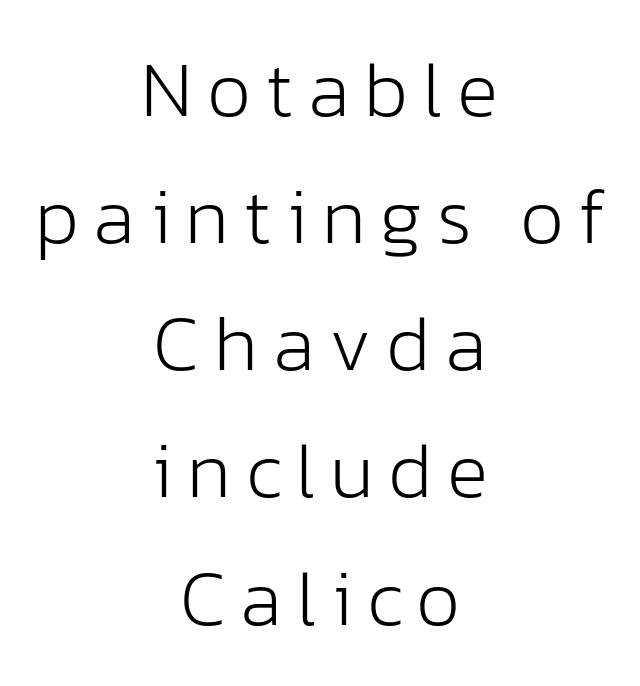
{"serif": "no", "italic": "no", "bold": "no", "weight": "light", "width": "normal", "stroke_contrast": "low", "x_height": "medium", "monospaced": "no", "underline": "no", "align": "center", "line_spacing": "normal", "line_spacing_ratio": 1.63, "glyph_px": 78}
